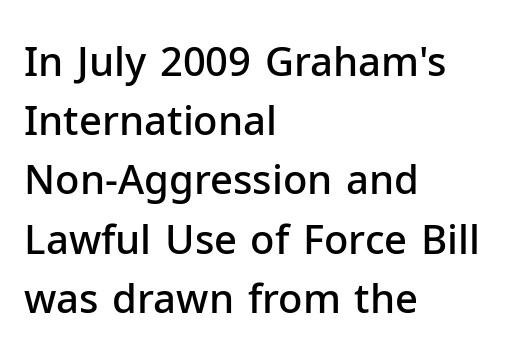
Whoever set this chose a conventional vertical rhythm. A typesetter would call this zero additional tracking. Posture: straight, roman, zero tilt. Are there feet on the stems? There aren't — it's a sans.
